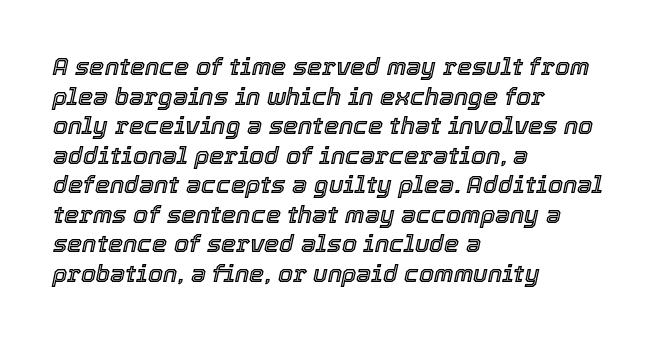
Q: Is the text italic (slanted)? A: Yes, it leans right by about 12 degrees.
Q: Is the text underlined? A: No.
Q: How is the paragraph aligned? A: Left-aligned.
Q: Is the spacing between letters normal or unusually wide? A: Normal.
